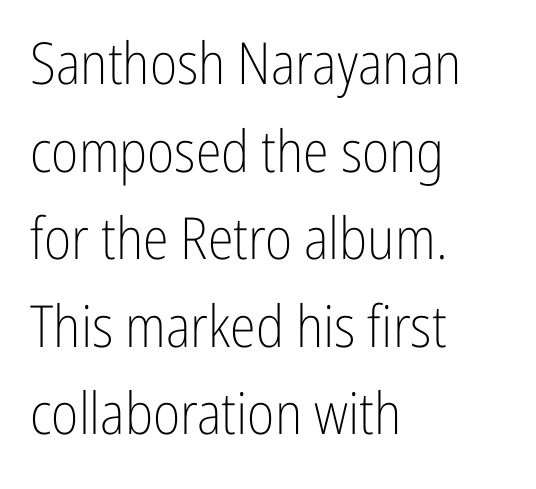
Caption: standard tracking, unaltered. Think standard paragraph weight, or any step lighter than that. One glance says typical: line gaps are just what's usual. Do the letters lean? They stand straight.
